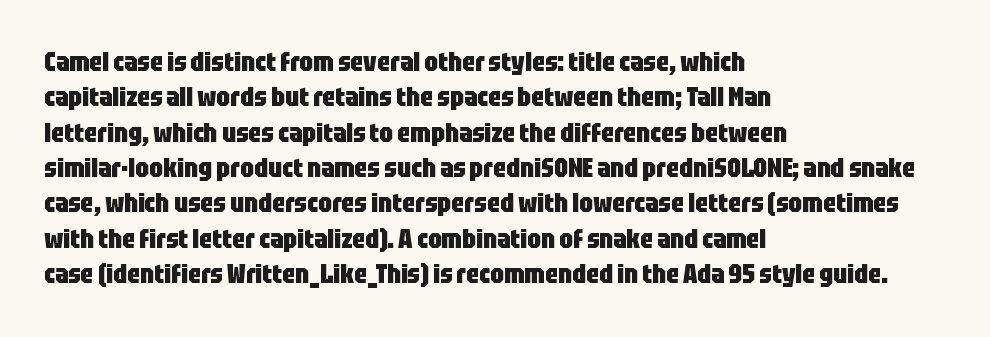
A clean baseline with only descenders dipping below it. These lines stack with their left ends in a neat column. Regular leading. Pretty heavy lettering here — definitely bold. Does extra space separate the letters? No, they use regular spacing.
